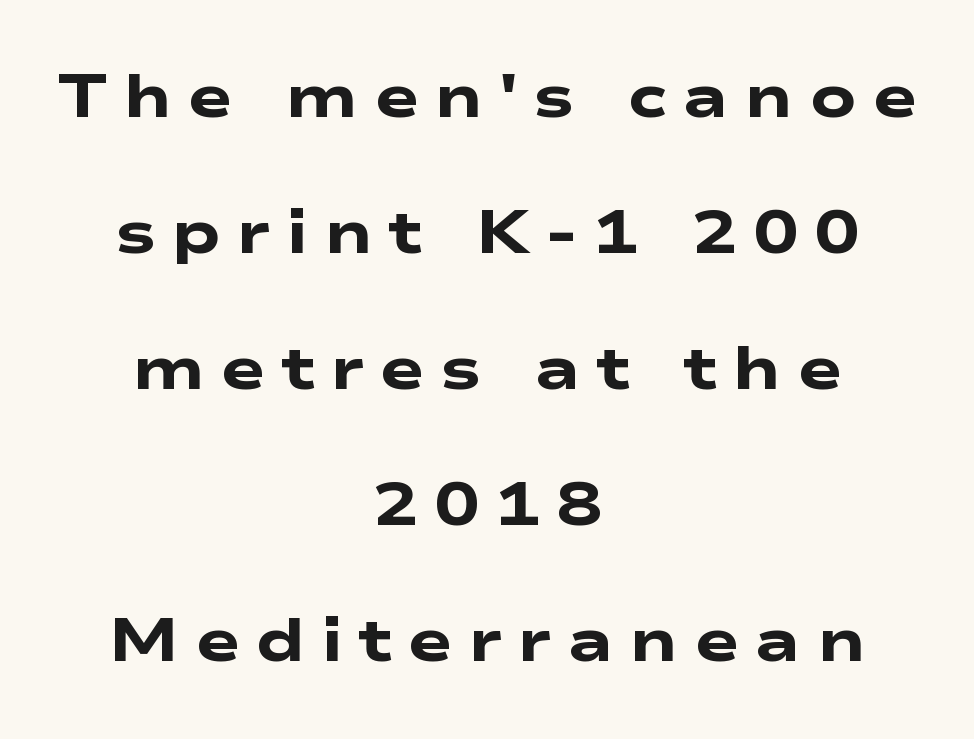
{"serif": "no", "bold": "yes", "weight": "heavy", "width": "wide", "stroke_contrast": "low", "x_height": "medium", "monospaced": "no", "underline": "no", "align": "center", "line_spacing": "loose", "line_spacing_ratio": 2.23, "letter_spacing": "wide", "letter_spacing_em": 0.25, "glyph_px": 61}
